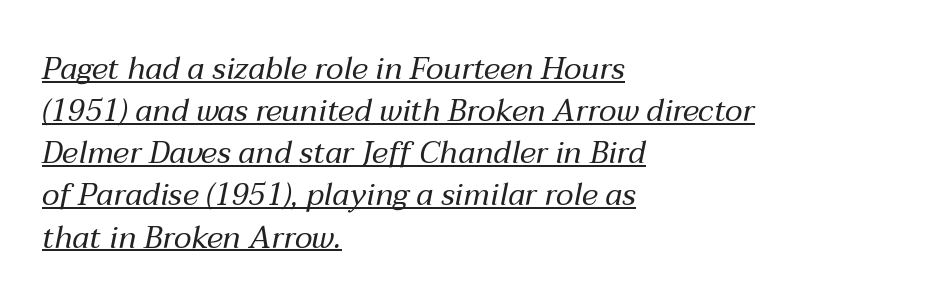
The image shows 31 px regular-weight type, italic (leaning right); set left-aligned, normal line spacing (1.36x), normal letter spacing, underlined; medium stroke contrast and a medium x-height.
